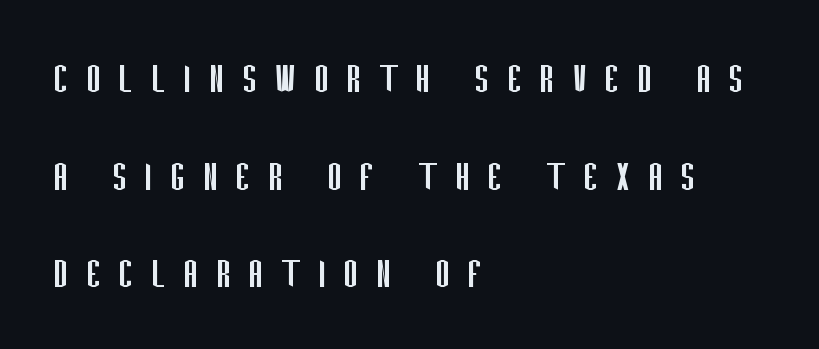
Q: Is the text bold? A: No.
Q: Is the text italic (slanted)? A: No, it is upright.
Q: Is the typeface a serif or a sans-serif typeface? A: Sans-serif.
Q: Is the text underlined? A: No.
Q: How is the paragraph aligned? A: Left-aligned.
Q: Is the spacing between letters normal or unusually wide? A: Unusually wide.
Q: Is the spacing between lines tight, normal or loose? A: Loose.
Q: Width (condensed, normal, or wide)? A: Condensed.
Q: Stroke contrast? A: Low.
Q: x-height? A: Large.
Q: Monospaced? A: No.
